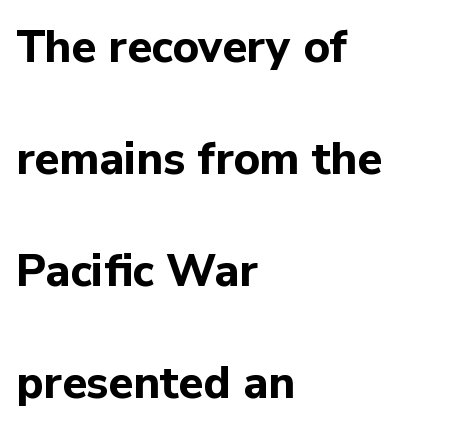
Q: Is the text bold? A: Yes.
Q: Is the text italic (slanted)? A: No, it is upright.
Q: Is the typeface a serif or a sans-serif typeface? A: Sans-serif.
Q: Is the text underlined? A: No.
Q: How is the paragraph aligned? A: Left-aligned.
Q: Is the spacing between letters normal or unusually wide? A: Normal.
Q: Is the spacing between lines tight, normal or loose? A: Loose.
Q: Width (condensed, normal, or wide)? A: Normal.
Q: Stroke contrast? A: Low.
Q: x-height? A: Medium.
Q: Monospaced? A: No.
